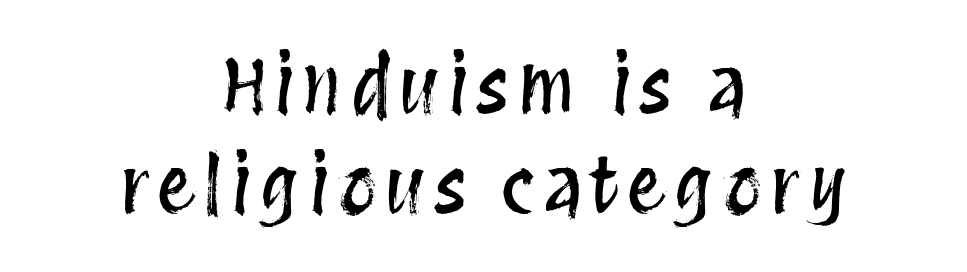
If you drew a line through each stem, it would be perfectly vertical. These lines are rendered in a variable-pitch font. Typeset on center — no edge is straight. Regular leading. Just letters on the line, the space beneath them empty.
